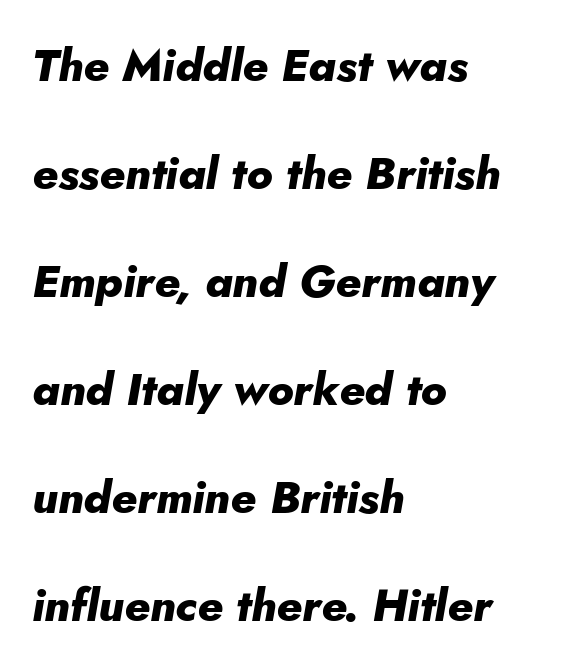
The image shows 45 px heavy type, italic (leaning right); set left-aligned, loose line spacing (2.4x), normal letter spacing, not underlined; low stroke contrast and a small x-height.
